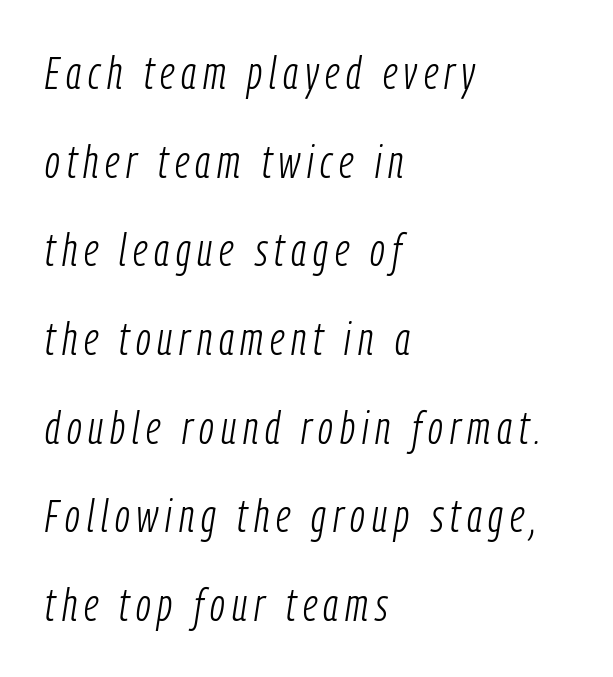
Q: Is the text bold? A: No.
Q: Is the text italic (slanted)? A: Yes, it leans right by about 9 degrees.
Q: Is the text underlined? A: No.
Q: How is the paragraph aligned? A: Left-aligned.
Q: Is the spacing between lines tight, normal or loose? A: Loose.
Q: Width (condensed, normal, or wide)? A: Condensed.
Q: Stroke contrast? A: Low.
Q: x-height? A: Medium.
Q: Monospaced? A: No.
